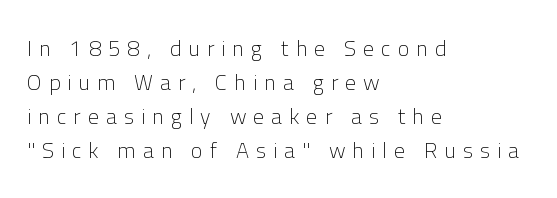
{"italic": "no", "bold": "no", "underline": "no", "align": "left", "line_spacing": "normal", "line_spacing_ratio": 1.54, "letter_spacing": "wide", "letter_spacing_em": 0.32, "glyph_px": 22}
